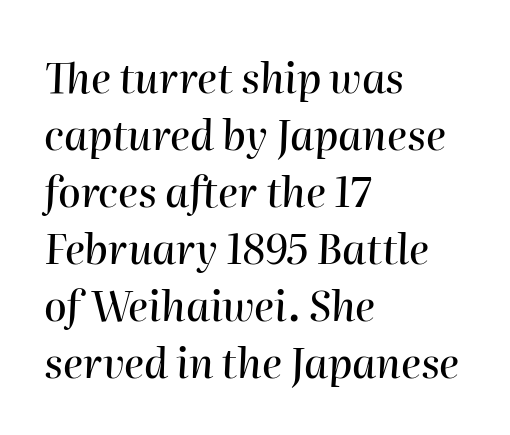
Q: Is the text italic (slanted)? A: Yes, it leans right by about 2 degrees.
Q: Is the text underlined? A: No.
Q: How is the paragraph aligned? A: Left-aligned.
Q: Is the spacing between letters normal or unusually wide? A: Normal.
Q: Is the spacing between lines tight, normal or loose? A: Normal.
Q: Width (condensed, normal, or wide)? A: Normal.
Q: Stroke contrast? A: High.
Q: x-height? A: Medium.
Q: Monospaced? A: No.
